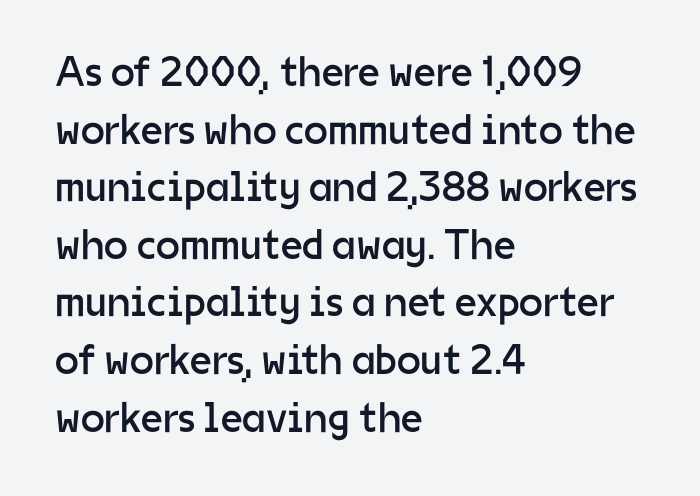
Q: Is the text bold? A: No.
Q: Is the text italic (slanted)? A: No, it is upright.
Q: Is the typeface a serif or a sans-serif typeface? A: Sans-serif.
Q: Is the text underlined? A: No.
Q: How is the paragraph aligned? A: Left-aligned.
Q: Is the spacing between letters normal or unusually wide? A: Normal.
Q: Is the spacing between lines tight, normal or loose? A: Normal.
Q: Width (condensed, normal, or wide)? A: Normal.
Q: Stroke contrast? A: Low.
Q: x-height? A: Medium.
Q: Monospaced? A: No.
